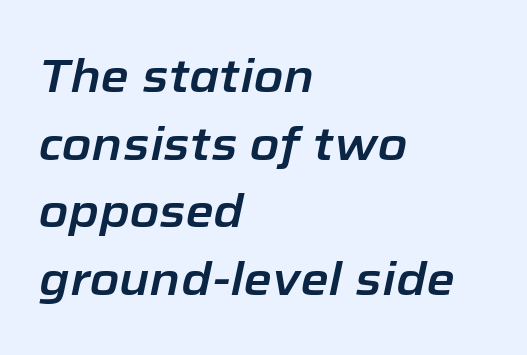
The image shows 46 px text type, italic (leaning right); set left-aligned, normal line spacing (1.47x), normal letter spacing, not underlined; low stroke contrast and a medium x-height.
